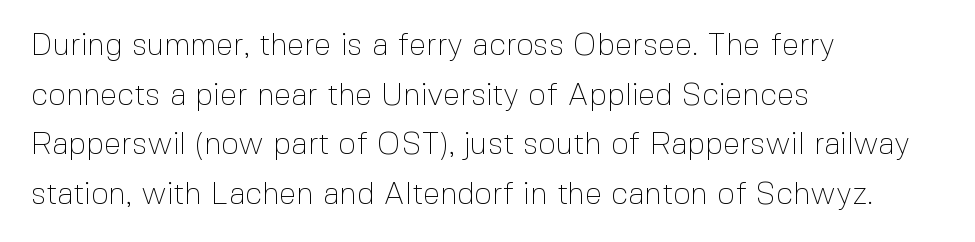
{"serif": "no", "italic": "no", "bold": "no", "weight": "thin", "width": "normal", "x_height": "medium", "monospaced": "no", "underline": "no", "align": "left", "line_spacing": "normal", "line_spacing_ratio": 1.6, "letter_spacing": "normal", "letter_spacing_em": 0.0, "glyph_px": 31}
